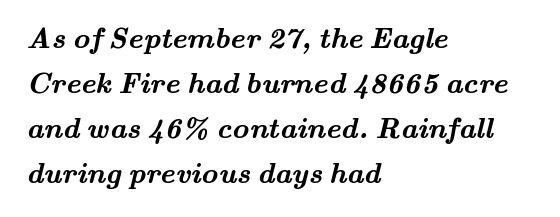
Q: Is the text bold? A: Yes.
Q: Is the typeface a serif or a sans-serif typeface? A: Serif.
Q: Is the text underlined? A: No.
Q: How is the paragraph aligned? A: Left-aligned.
Q: Is the spacing between letters normal or unusually wide? A: Normal.
Q: Is the spacing between lines tight, normal or loose? A: Normal.
Q: Width (condensed, normal, or wide)? A: Wide.
Q: Stroke contrast? A: Medium.
Q: x-height? A: Small.
Q: Monospaced? A: No.
